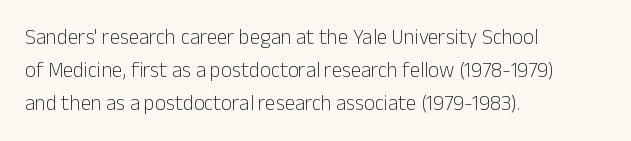
The image shows 21 px text type, upright; set left-aligned, normal line spacing (1.58x), normal letter spacing, not underlined.
